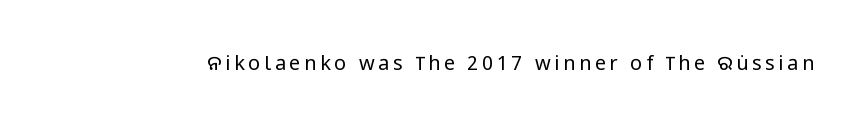
Q: Is the text bold? A: No.
Q: Is the text italic (slanted)? A: No, it is upright.
Q: Is the text underlined? A: No.
